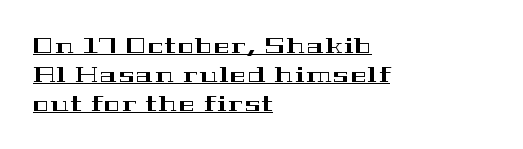
Q: Is the text italic (slanted)? A: No, it is upright.
Q: Is the text underlined? A: Yes.
Q: How is the paragraph aligned? A: Left-aligned.
Q: Is the spacing between lines tight, normal or loose? A: Normal.
